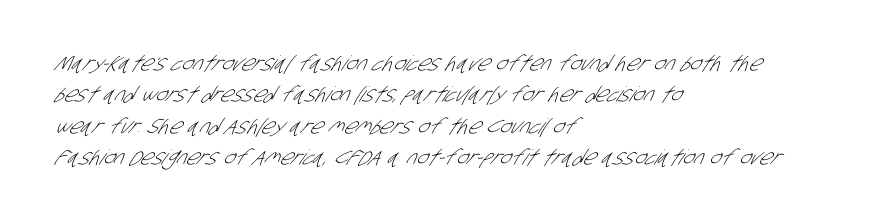
{"bold": "no", "underline": "no", "align": "left", "line_spacing": "normal", "line_spacing_ratio": 1.5, "letter_spacing": "normal", "letter_spacing_em": 0.0, "glyph_px": 21}
